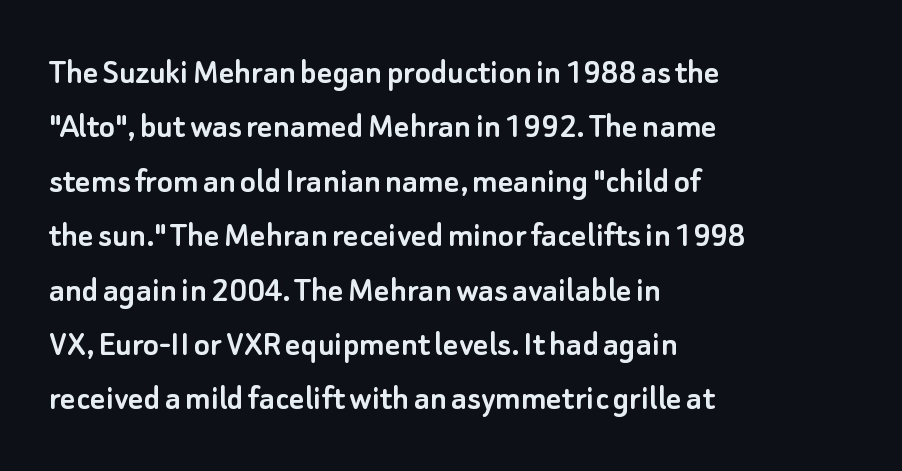
Q: Is the text italic (slanted)? A: No, it is upright.
Q: Is the typeface a serif or a sans-serif typeface? A: Sans-serif.
Q: Is the text underlined? A: No.
Q: How is the paragraph aligned? A: Left-aligned.
Q: Is the spacing between letters normal or unusually wide? A: Normal.
Q: Is the spacing between lines tight, normal or loose? A: Normal.
Q: Width (condensed, normal, or wide)? A: Normal.
Q: Stroke contrast? A: Low.
Q: x-height? A: Small.
Q: Monospaced? A: No.
